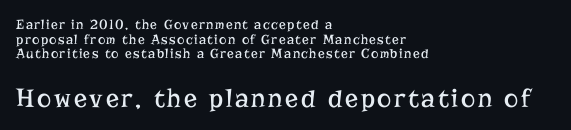
{"italic": "no", "bold": "no", "underline": "no", "align": "left", "line_spacing": "tight", "line_spacing_ratio": 1.05, "larger_block": "second", "size_ratio": 1.93, "glyph_px": 27}
